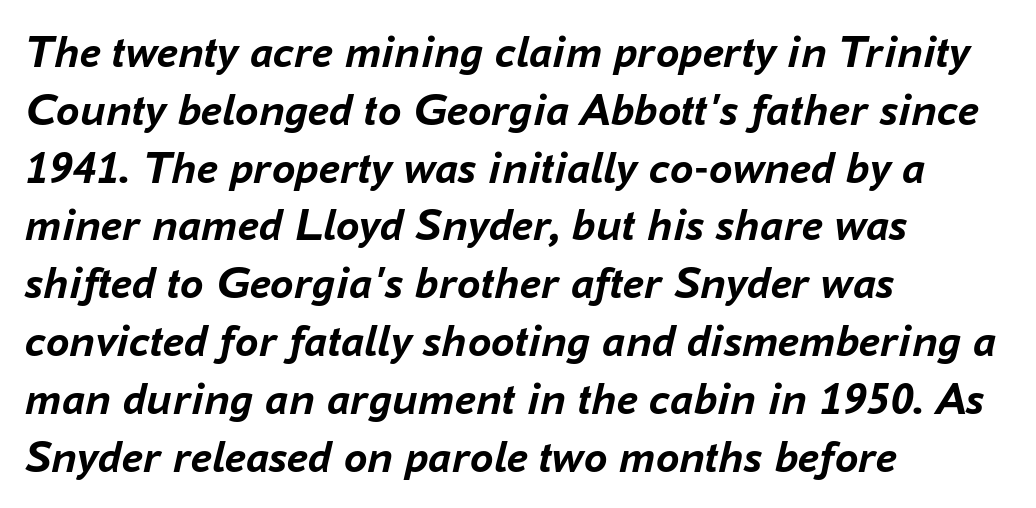
The image shows 47 px semibold type, italic (leaning right); set left-aligned, line spacing 1.23x, normal letter spacing, not underlined; low stroke contrast and a medium x-height.
